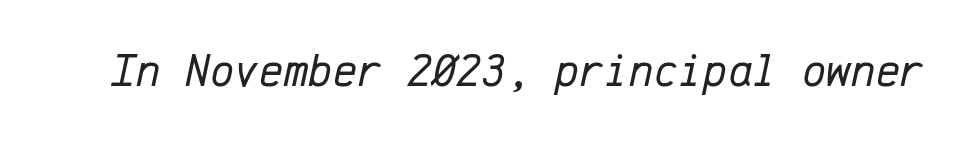
The image shows 47 px regular-weight type, italic (leaning right), monospaced; set normal letter spacing, not underlined; low stroke contrast and a medium x-height.
